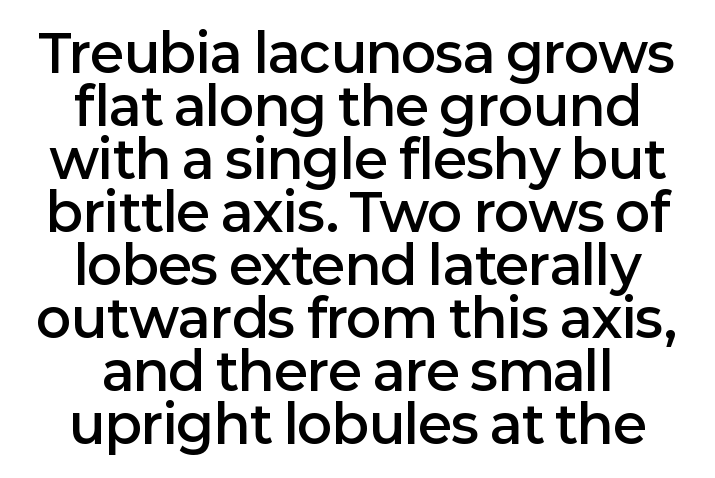
The image shows 52 px semibold sans-serif type, upright; set centered, tight line spacing (1.02x), normal letter spacing, not underlined; low stroke contrast and a medium x-height.
